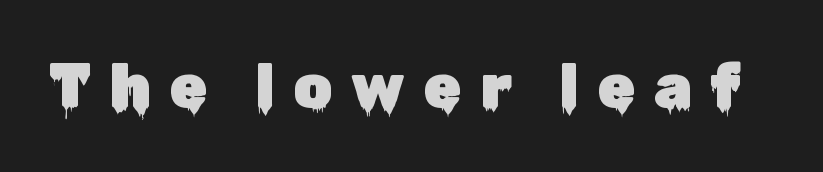
Check under the words: just untouched page. Are there feet on the stems? There aren't — it's a sans. Style check: upright. You could not count columns in this text — the font is proportionally spaced. What stands out about the letter spacing? Its width — letters are far apart.
